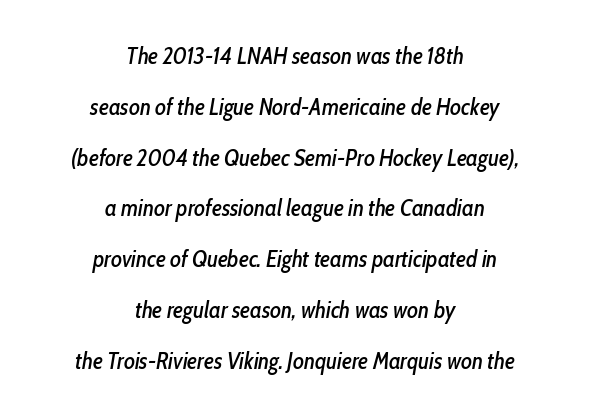
Q: Is the text italic (slanted)? A: Yes, it leans right by about 10 degrees.
Q: Is the text underlined? A: No.
Q: How is the paragraph aligned? A: Centered.
Q: Is the spacing between letters normal or unusually wide? A: Normal.
Q: Is the spacing between lines tight, normal or loose? A: Loose.
